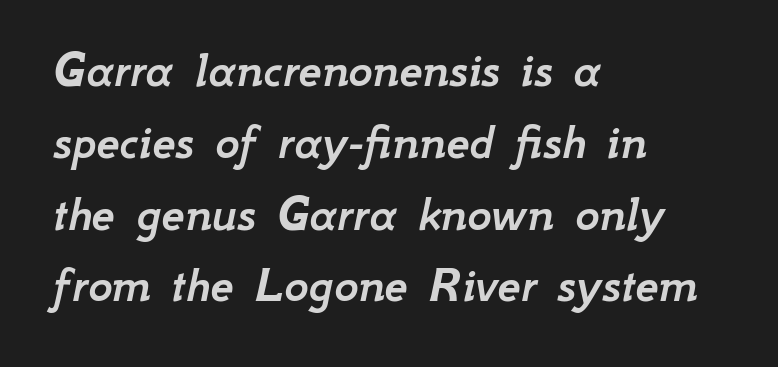
Q: Is the text italic (slanted)? A: Yes, it leans right by about 12 degrees.
Q: Is the text underlined? A: No.
Q: How is the paragraph aligned? A: Left-aligned.
Q: Is the spacing between letters normal or unusually wide? A: Normal.
Q: Is the spacing between lines tight, normal or loose? A: Normal.
Q: Width (condensed, normal, or wide)? A: Normal.
Q: Stroke contrast? A: Low.
Q: x-height? A: Small.
Q: Monospaced? A: No.
